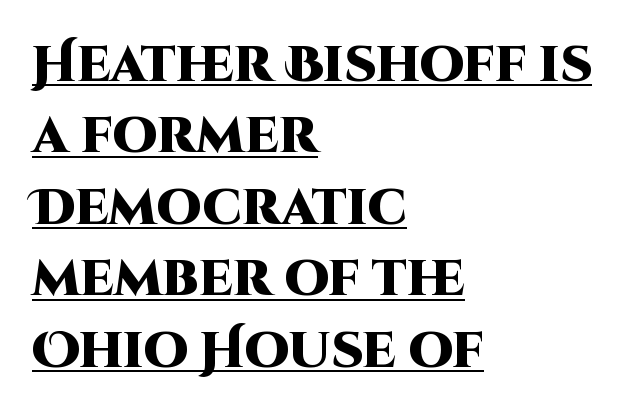
{"serif": "no", "italic": "no", "bold": "yes", "weight": "heavy", "width": "normal", "stroke_contrast": "high", "x_height": "large", "monospaced": "no", "underline": "yes", "align": "left", "line_spacing": "normal", "line_spacing_ratio": 1.43, "letter_spacing": "normal", "letter_spacing_em": 0.0, "glyph_px": 50}
